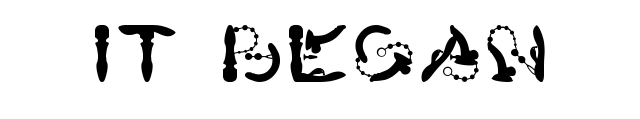
{"serif": "no", "italic": "no", "width": "normal", "stroke_contrast": "high", "x_height": "large", "underline": "no", "letter_spacing": "normal", "letter_spacing_em": 0.0, "glyph_px": 79}
